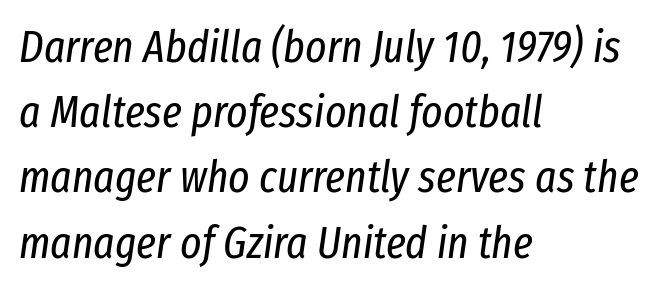
The image shows 45 px regular-weight, condensed type, italic (leaning right); set left-aligned, normal line spacing (1.45x), normal letter spacing, not underlined; low stroke contrast and a medium x-height.
